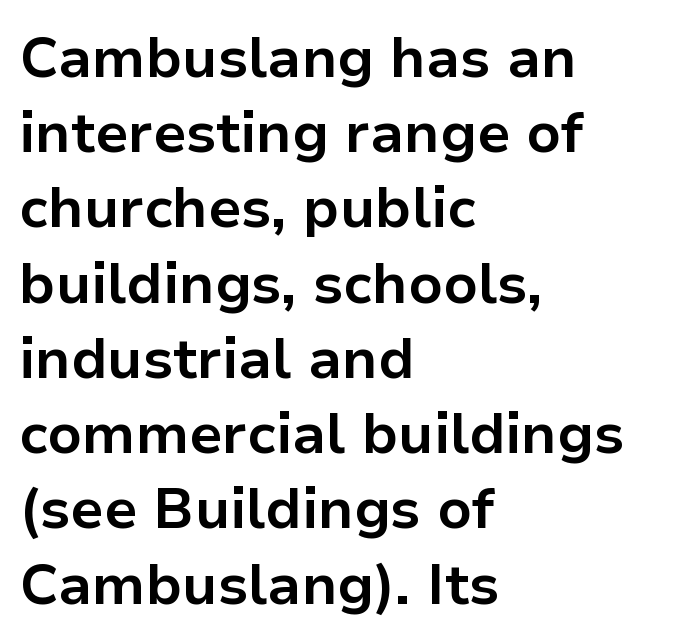
Q: Is the text bold? A: Yes.
Q: Is the text italic (slanted)? A: No, it is upright.
Q: Is the typeface a serif or a sans-serif typeface? A: Sans-serif.
Q: Is the text underlined? A: No.
Q: How is the paragraph aligned? A: Left-aligned.
Q: Is the spacing between letters normal or unusually wide? A: Normal.
Q: Is the spacing between lines tight, normal or loose? A: Normal.
Q: Width (condensed, normal, or wide)? A: Normal.
Q: Stroke contrast? A: Low.
Q: x-height? A: Medium.
Q: Monospaced? A: No.
